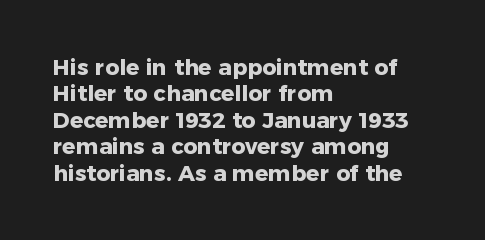
{"italic": "no", "bold": "yes", "underline": "no", "align": "left", "line_spacing_ratio": 1.2, "letter_spacing": "normal", "letter_spacing_em": 0.0, "glyph_px": 22}
